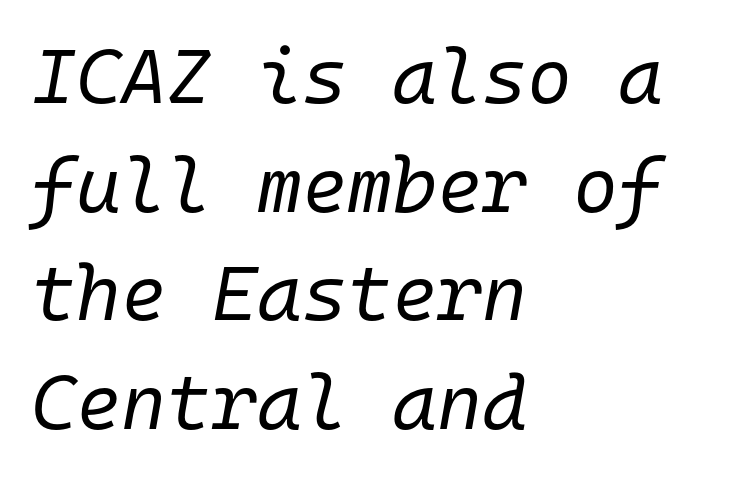
The image shows 77 px regular-weight type, italic (leaning right), monospaced; set left-aligned, normal line spacing (1.41x), normal letter spacing, not underlined; low stroke contrast and a medium x-height.
